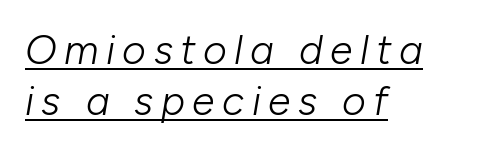
The image shows 41 px light type, italic (leaning right); set left-aligned, line spacing 1.24x, underlined; low stroke contrast and a medium x-height.
